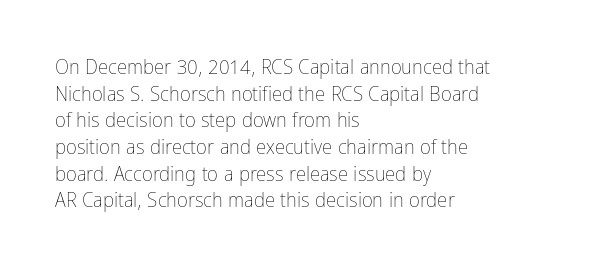
Summary of weight: not heavy and not bold. The vertical gap from one line to the next is medium. The type is set solid horizontally, with unmodified tracking. No italicization has been applied; the sample stays upright. The paragraph shown leans on its left margin. The gap between lines stays unmarked.
